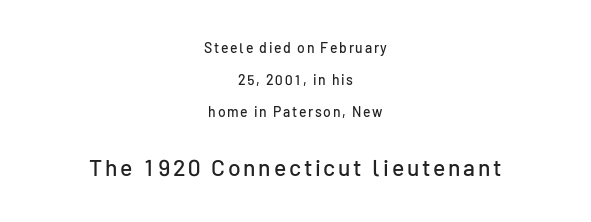
Centered paragraph, ragged on both sides. The glyphs are unaccompanied by any horizontal stroke below them. Size contrast runs from small at the top to large at the bottom. Nope, not italic — everything's standing straight.
